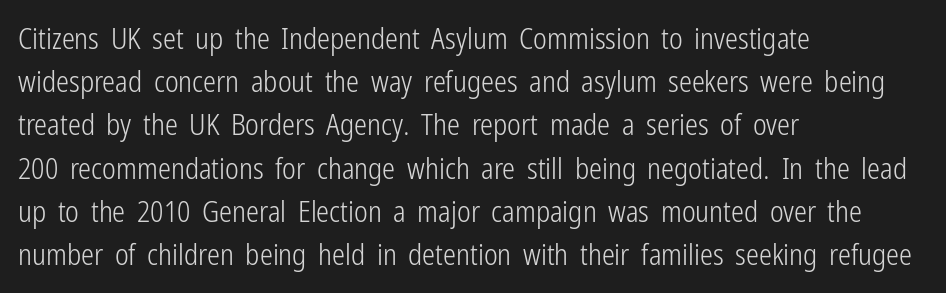
{"serif": "no", "italic": "no", "bold": "no", "weight": "light", "width": "condensed", "stroke_contrast": "low", "x_height": "medium", "monospaced": "no", "underline": "no", "align": "left", "line_spacing": "normal", "line_spacing_ratio": 1.49, "letter_spacing": "normal", "letter_spacing_em": 0.0, "glyph_px": 29}
